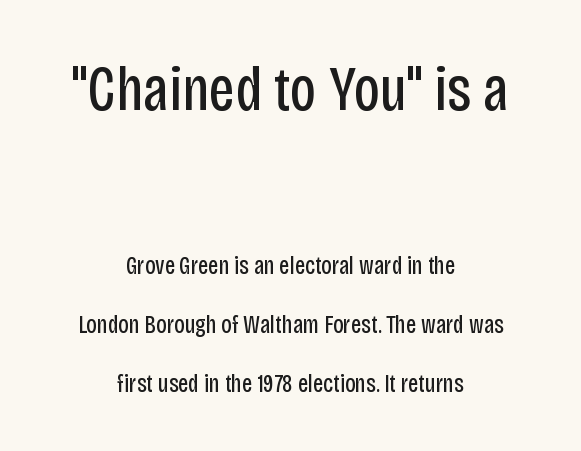
A typesetter would label this face a sans. Which margin do the lines hug? Neither — every line sits in the middle. Reading down the column, the eye jumps a long way to each next line. Proportional: the letters do not fall into vertical columns. Of the two passages, the one on top uses the larger point size.
